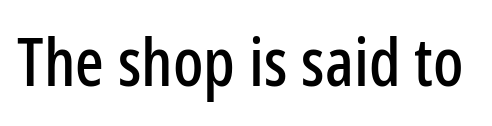
{"serif": "no", "italic": "no", "width": "condensed", "stroke_contrast": "low", "x_height": "medium", "monospaced": "no", "underline": "no", "letter_spacing": "normal", "letter_spacing_em": 0.0, "glyph_px": 67}
